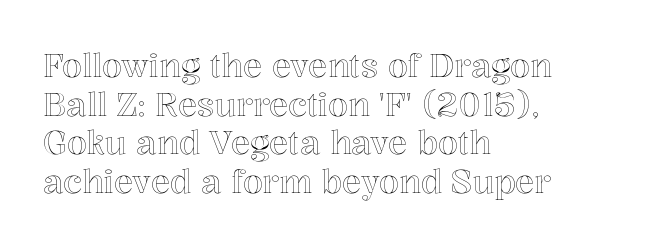
The letters stand straight up with perfectly vertical stems. The horizontal fit of the characters is conventional and even. This rendering uses left alignment, leaving the right contour irregular. The face used here is proportionally spaced, like ordinary book or web type. Type without underlining.
